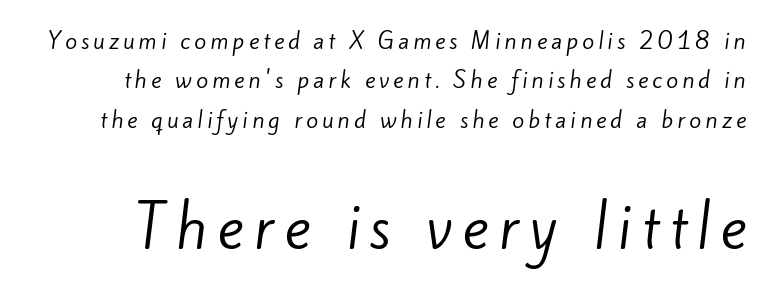
The image shows 56 px regular-weight sans-serif type; set line spacing 1.79x, not underlined; the second (bottom) block is 2.55x larger; low stroke contrast and a small x-height.
